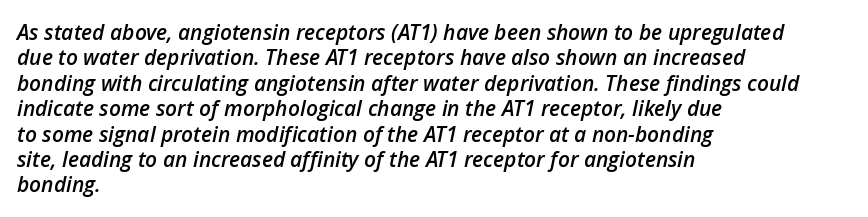
The image shows 21 px text type, italic (leaning right); set left-aligned, line spacing 1.21x, normal letter spacing, not underlined.
